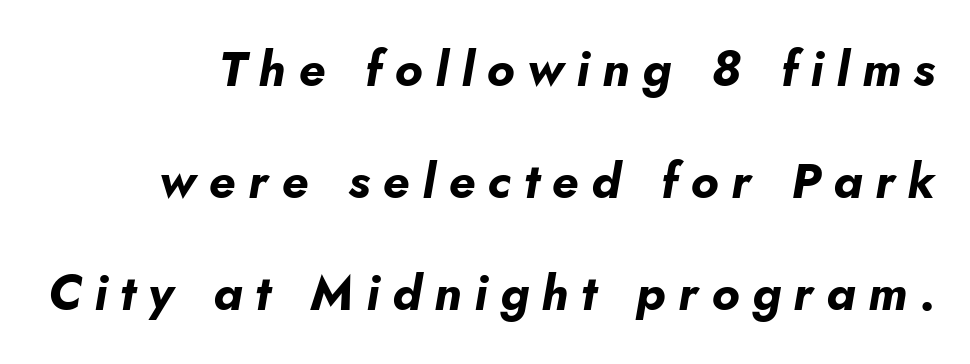
Does the leading feel generous? Absolutely, it's lavish. The font's italic variant was chosen for this text. The words here are not underlined. Pretty heavy lettering here — definitely bold. Each letter keeps its own natural width here, so spacing adapts to shape. The horizontal fit of the characters is loose and conspicuously gappy.
